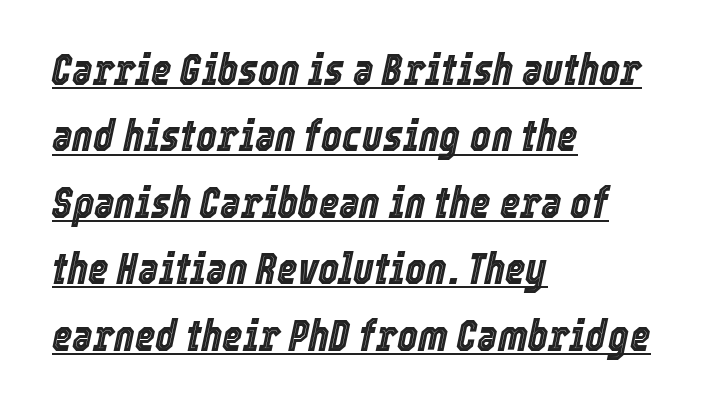
{"italic": "yes", "lean": "right", "slant_degrees": 12, "width": "condensed", "x_height": "medium", "monospaced": "no", "underline": "yes", "align": "left", "line_spacing": "normal", "line_spacing_ratio": 1.51, "letter_spacing": "normal", "letter_spacing_em": 0.0, "glyph_px": 44}
